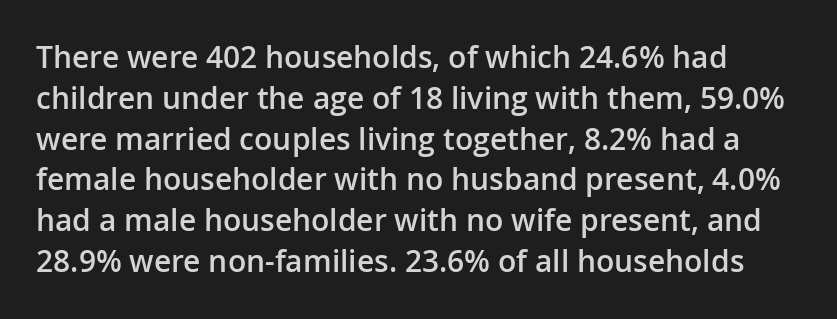
The image shows 30 px semibold sans-serif type, upright; set normal line spacing (1.36x), normal letter spacing, not underlined; low stroke contrast and a medium x-height.
